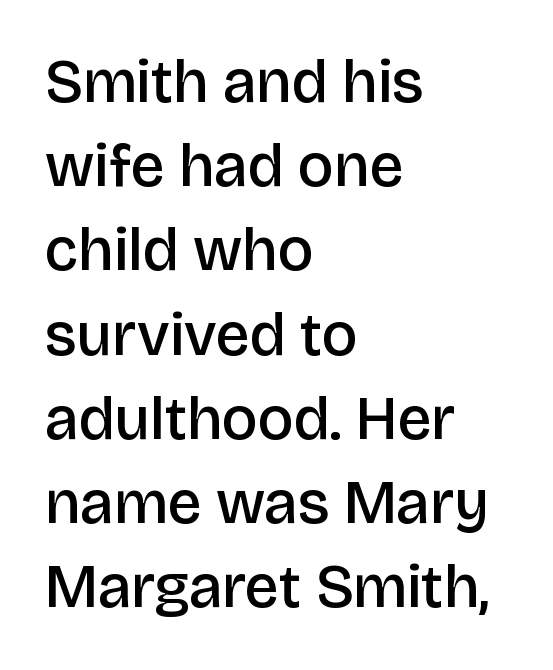
{"serif": "no", "italic": "no", "bold": "semi", "weight": "semibold", "width": "normal", "stroke_contrast": "low", "x_height": "large", "monospaced": "no", "underline": "no", "align": "left", "line_spacing": "normal", "line_spacing_ratio": 1.38, "letter_spacing": "normal", "letter_spacing_em": 0.0, "glyph_px": 61}
